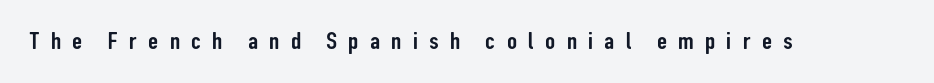
{"italic": "no", "underline": "no", "letter_spacing": "wide", "letter_spacing_em": 0.45, "glyph_px": 25}
